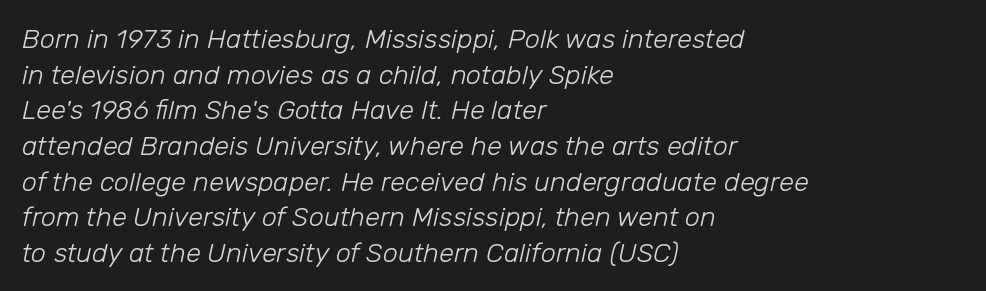
Decoration check: the copy has no underline. The line-height multiplier appears to be the usual default. No heavy texture on the line: the type isn't bold. Emphasis-style slanted type is in use. The passage shown has conventional tracking throughout.
